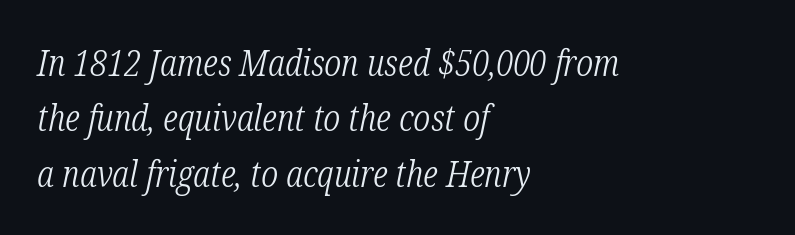
Q: Is the text bold? A: No.
Q: Is the text italic (slanted)? A: Yes, it leans right by about 12 degrees.
Q: Is the typeface a serif or a sans-serif typeface? A: Serif.
Q: Is the text underlined? A: No.
Q: How is the paragraph aligned? A: Left-aligned.
Q: Is the spacing between letters normal or unusually wide? A: Normal.
Q: Is the spacing between lines tight, normal or loose? A: Normal.
Q: Width (condensed, normal, or wide)? A: Condensed.
Q: Stroke contrast? A: Low.
Q: x-height? A: Medium.
Q: Monospaced? A: No.
